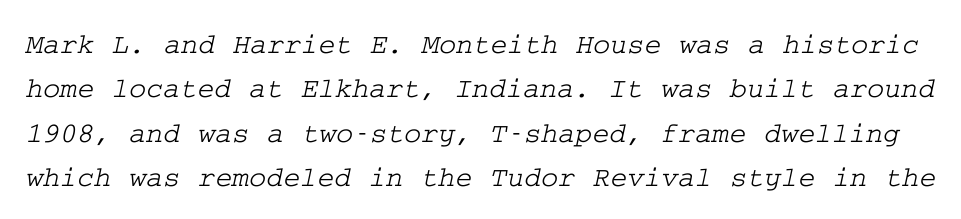
A clean baseline with only descenders dipping below it. Small tapered or slab feet sit at the stroke ends, so this counts as serif. Rows of type keep a routine distance in the vertical direction. A typesetter would call this zero additional tracking.
